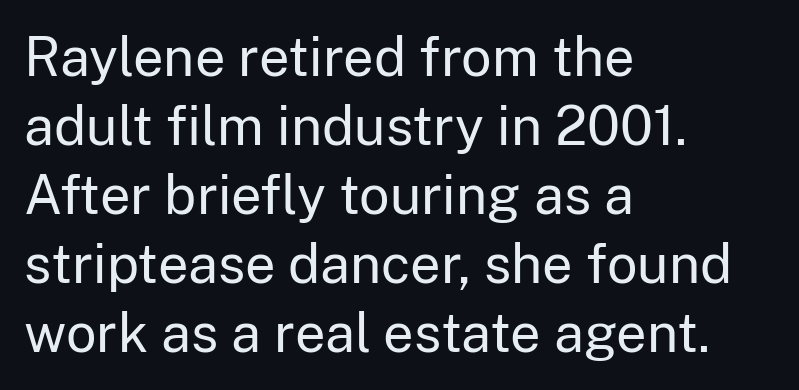
Q: Is the text bold? A: No.
Q: Is the text italic (slanted)? A: No, it is upright.
Q: Is the typeface a serif or a sans-serif typeface? A: Sans-serif.
Q: Is the text underlined? A: No.
Q: How is the paragraph aligned? A: Left-aligned.
Q: Is the spacing between letters normal or unusually wide? A: Normal.
Q: Is the spacing between lines tight, normal or loose? A: Normal.
Q: Width (condensed, normal, or wide)? A: Normal.
Q: Stroke contrast? A: Low.
Q: x-height? A: Medium.
Q: Monospaced? A: No.
